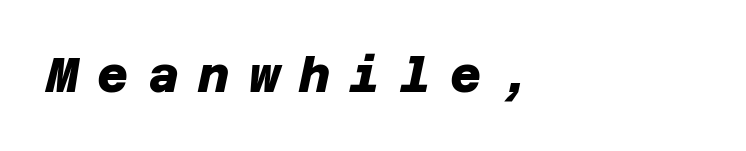
{"serif": "no", "bold": "yes", "weight": "heavy", "width": "normal", "stroke_contrast": "low", "x_height": "large", "underline": "no", "align": "left", "letter_spacing": "wide", "letter_spacing_em": 0.4, "glyph_px": 48}
